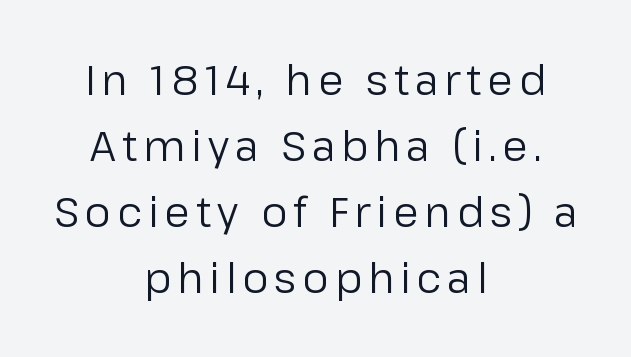
Note the varied advance widths — an 'i' is clearly narrower than an 'm'. Caption: multi-line text, centered on the measure. The letters carry no serifs — their stems end cleanly without finishing strokes. Any mark beneath the type? The region is blank. The letterforms sit at book weight or below.
